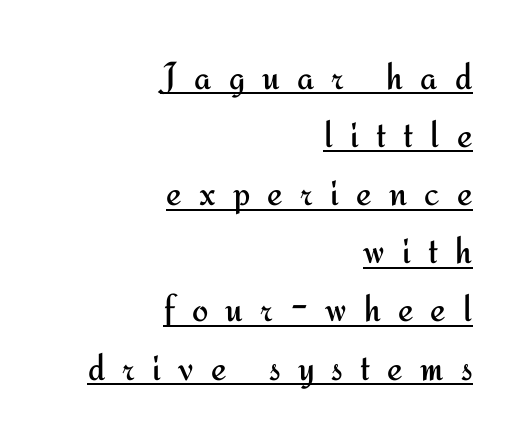
Q: Is the text bold? A: No.
Q: Is the text italic (slanted)? A: No, it is upright.
Q: Is the typeface a serif or a sans-serif typeface? A: Sans-serif.
Q: Is the text underlined? A: Yes.
Q: How is the paragraph aligned? A: Right-aligned.
Q: Is the spacing between letters normal or unusually wide? A: Unusually wide.
Q: Is the spacing between lines tight, normal or loose? A: Normal.
Q: Width (condensed, normal, or wide)? A: Normal.
Q: Stroke contrast? A: Medium.
Q: x-height? A: Small.
Q: Monospaced? A: No.
